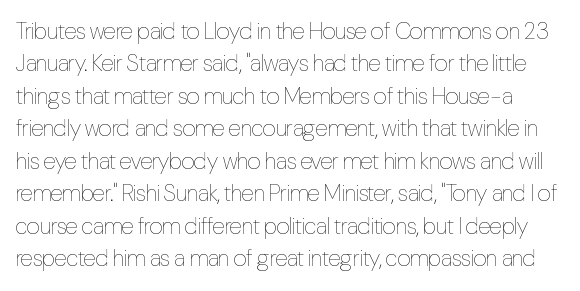
Students, observe: this is what conventionally led text looks like. The face used here is rendered with its standard letterfit. The font's upright variant was chosen for this text. Clear beneath every line of the passage. The letters look calm and open, with moderate or lighter stems.
